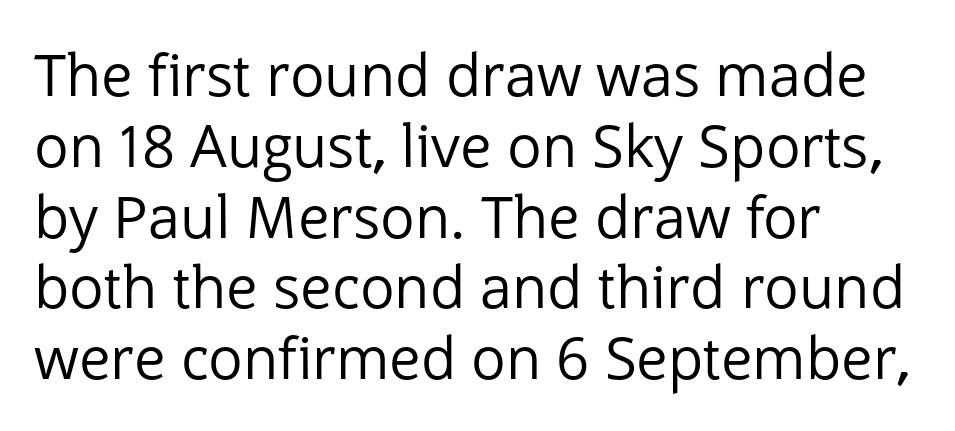
The image shows 58 px regular-weight sans-serif type, upright; set left-aligned, line spacing 1.22x, normal letter spacing, not underlined; low stroke contrast and a medium x-height.
